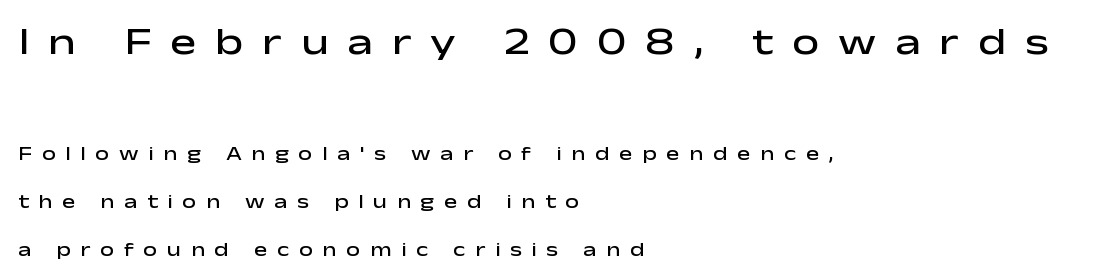
The image shows 39 px semibold, wide sans-serif type, upright; set left-aligned, loose line spacing (2.39x), unusually wide letter spacing (+0.48 em), not underlined; the first (top) block is 1.95x larger; low stroke contrast and a medium x-height.
